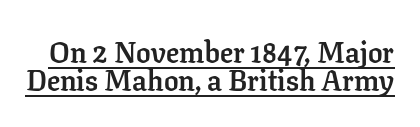
The image shows 29 px semibold serif type, upright; set tight line spacing (0.98x), normal letter spacing, underlined; low stroke contrast and a medium x-height.
